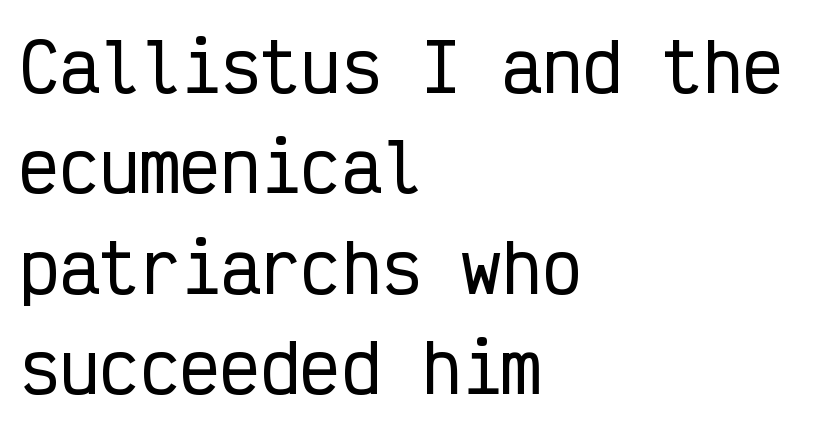
The image shows 67 px condensed sans-serif type, upright, monospaced; set left-aligned, normal line spacing (1.5x), normal letter spacing, not underlined; low stroke contrast and a medium x-height.
